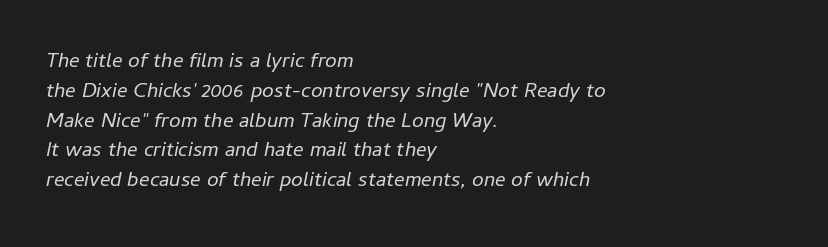
The image shows 21 px text type, italic (leaning right); set left-aligned, normal line spacing (1.42x), normal letter spacing, not underlined.
